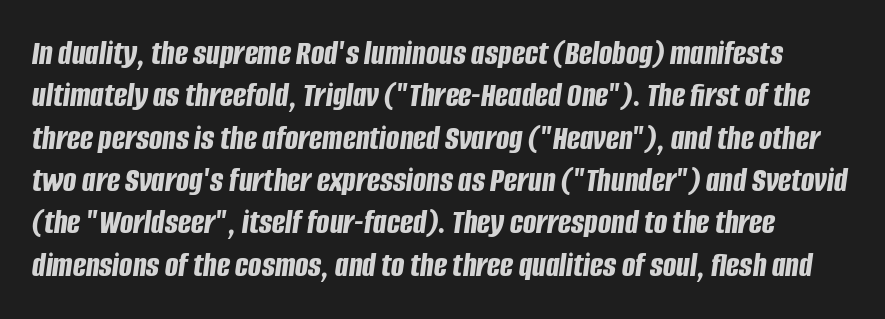
The words here are not underlined. You'd pick this weight for a headline — it's a proper bold. The letters advance in unequal steps, a hallmark of proportional type. The face used here has a pronounced slope to its letters. Letter spacing: default.
